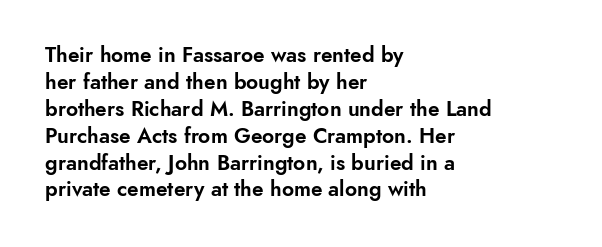
No word sits above an underline. Rendered with straight, roman letterforms. A typesetter would call this leading conventional body-copy spacing. Nothing unusual about the tracking: characters are spaced as the font intends. Line starts are locked; line ends wander.
